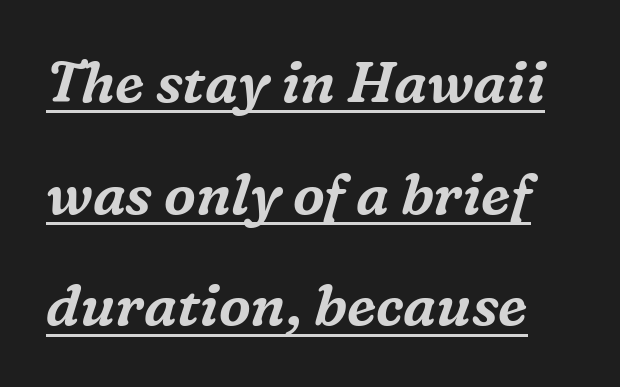
The lettering tilts uniformly, giving the passage an italic look. Unlike a clean sans, this face finishes its strokes with serifs. The line-height multiplier appears high, well above default. No extra tracking has been applied to these lines.
